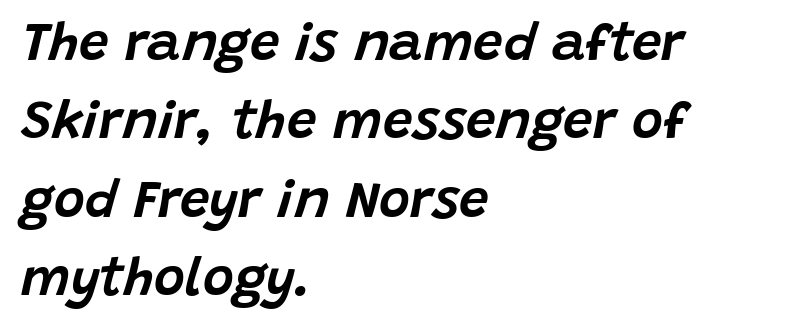
The lines sit at an ordinary, default distance from one another. The string is rendered with underlining switched off. These lines were composed using italics. A typesetter would call this zero additional tracking.
